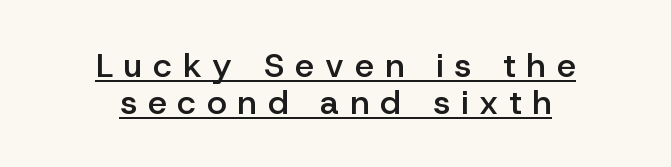
Rendered with straight, roman letterforms. You can see a thin bar hugging the bottom of the glyphs. Is there much room between lines? No — they nearly touch. The type is letterspaced generously, with wide tracking.
